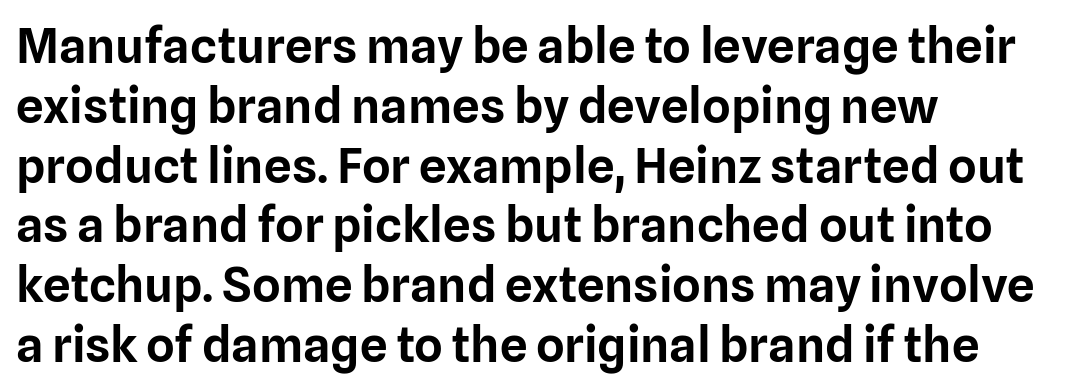
{"serif": "no", "italic": "no", "width": "normal", "stroke_contrast": "low", "x_height": "medium", "monospaced": "no", "underline": "no", "align": "left", "line_spacing_ratio": 1.22, "letter_spacing": "normal", "letter_spacing_em": 0.0, "glyph_px": 49}
